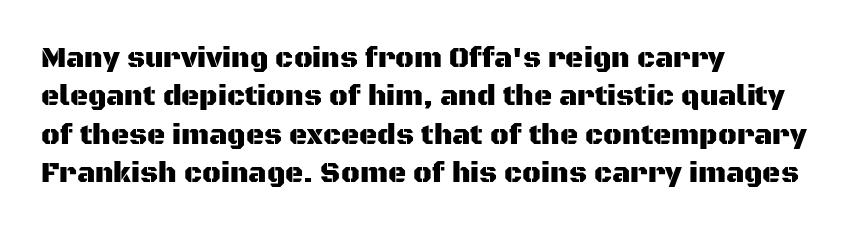
{"serif": "no", "italic": "no", "width": "normal", "stroke_contrast": "medium", "x_height": "large", "monospaced": "no", "underline": "no", "align": "left", "line_spacing": "normal", "line_spacing_ratio": 1.37, "letter_spacing": "normal", "letter_spacing_em": 0.0, "glyph_px": 28}
